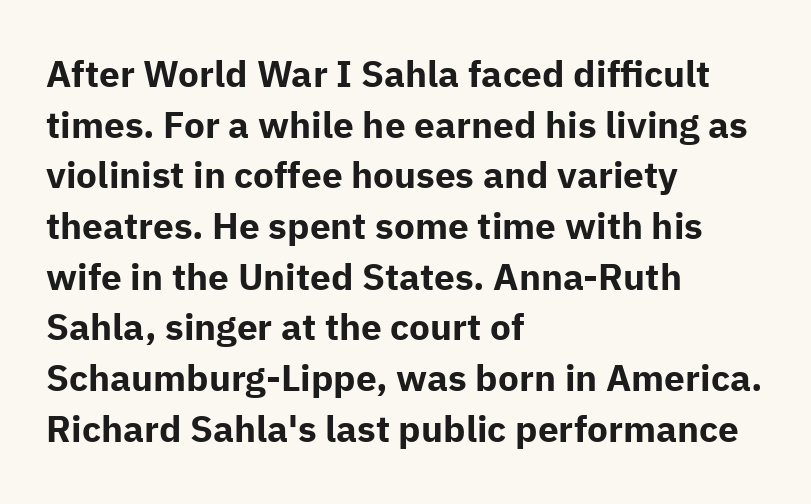
{"serif": "no", "italic": "no", "bold": "yes", "weight": "bold", "width": "normal", "stroke_contrast": "low", "x_height": "medium", "monospaced": "no", "underline": "no", "align": "left", "line_spacing": "normal", "line_spacing_ratio": 1.37, "letter_spacing": "normal", "letter_spacing_em": 0.0, "glyph_px": 37}
